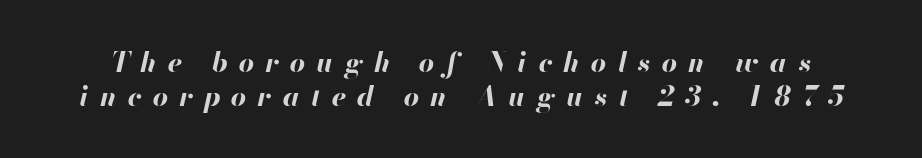
{"italic": "yes", "lean": "right", "slant_degrees": 13, "bold": "yes", "underline": "no", "line_spacing": "normal", "line_spacing_ratio": 1.25, "letter_spacing": "wide", "letter_spacing_em": 0.41, "glyph_px": 27}
